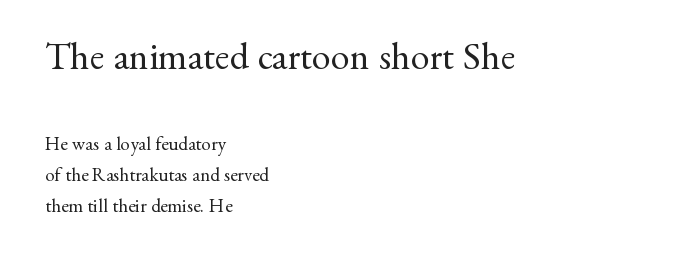
On a weight scale, this lands at 450 or below. Posture: straight, roman, zero tilt. The block sitting higher on the canvas is the one with enlarged characters. Typographically, this falls in the serif category. Baseline-to-baseline distance is the conventional proportion of letter height.
